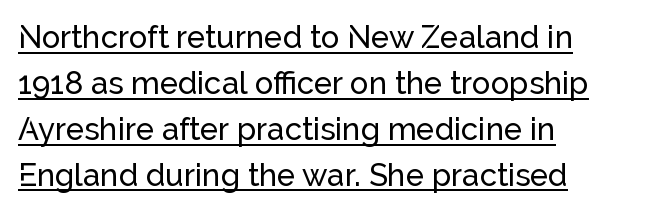
{"serif": "no", "italic": "no", "width": "normal", "stroke_contrast": "low", "x_height": "medium", "monospaced": "no", "underline": "yes", "align": "left", "line_spacing": "normal", "line_spacing_ratio": 1.48, "letter_spacing": "normal", "letter_spacing_em": 0.0, "glyph_px": 31}
